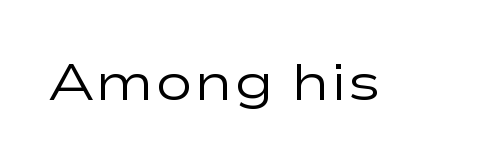
A typesetter would call this proportional, since set widths differ per character. Rule under the text: the space is simply empty. Counters stay open thanks to moderate or lighter strokes. What stands out about the letter spacing? Nothing — it is the standard amount. No feet cap the strokes, marking this as sans-serif type. Characters remain perfectly vertical along every line.
